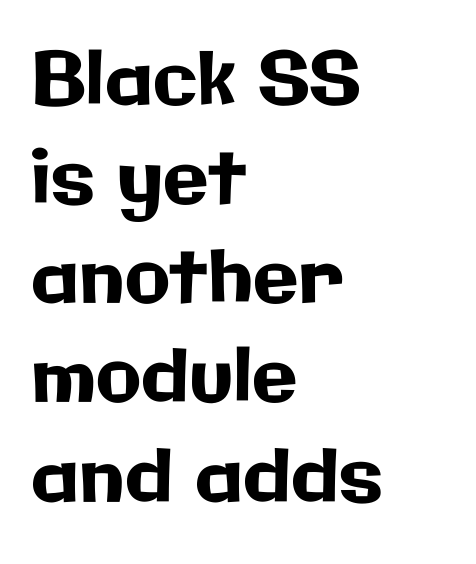
Q: Is the text italic (slanted)? A: No, it is upright.
Q: Is the typeface a serif or a sans-serif typeface? A: Sans-serif.
Q: Is the text underlined? A: No.
Q: How is the paragraph aligned? A: Left-aligned.
Q: Is the spacing between letters normal or unusually wide? A: Normal.
Q: Is the spacing between lines tight, normal or loose? A: Normal.
Q: Width (condensed, normal, or wide)? A: Normal.
Q: Stroke contrast? A: Low.
Q: x-height? A: Medium.
Q: Monospaced? A: No.
